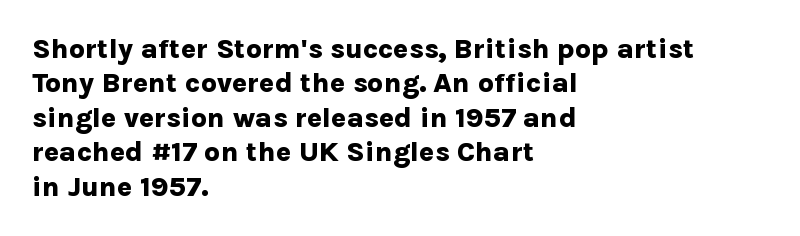
Look at the stroke-to-counter ratio: heavy, a bold. One-word summary of the alignment: left. Is the letter spacing exaggerated? No — it looks like the ordinary default. Look at the bottom of the vertical strokes: they stop flat, with no serifs.
